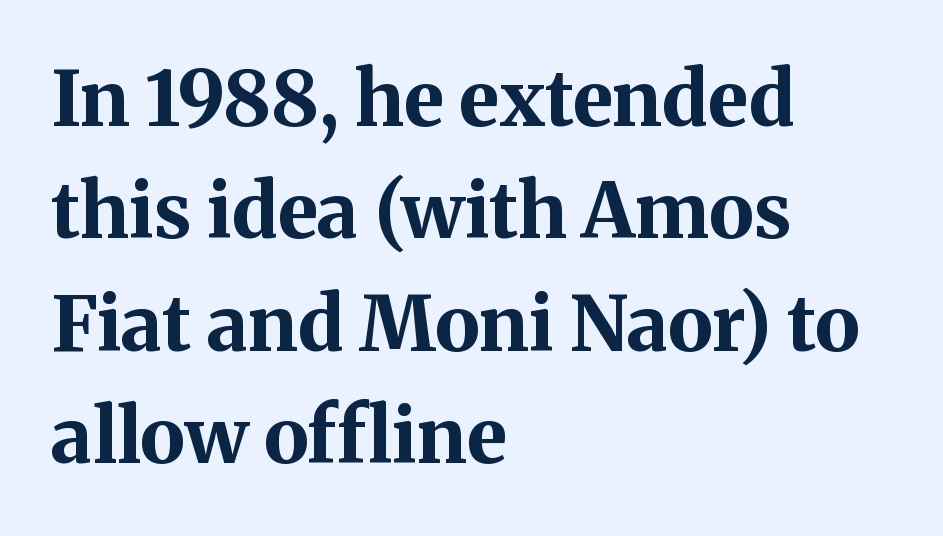
Q: Is the text bold? A: Yes.
Q: Is the text italic (slanted)? A: No, it is upright.
Q: Is the typeface a serif or a sans-serif typeface? A: Serif.
Q: Is the text underlined? A: No.
Q: How is the paragraph aligned? A: Left-aligned.
Q: Is the spacing between letters normal or unusually wide? A: Normal.
Q: Is the spacing between lines tight, normal or loose? A: Normal.
Q: Width (condensed, normal, or wide)? A: Normal.
Q: Stroke contrast? A: Medium.
Q: x-height? A: Medium.
Q: Monospaced? A: No.
